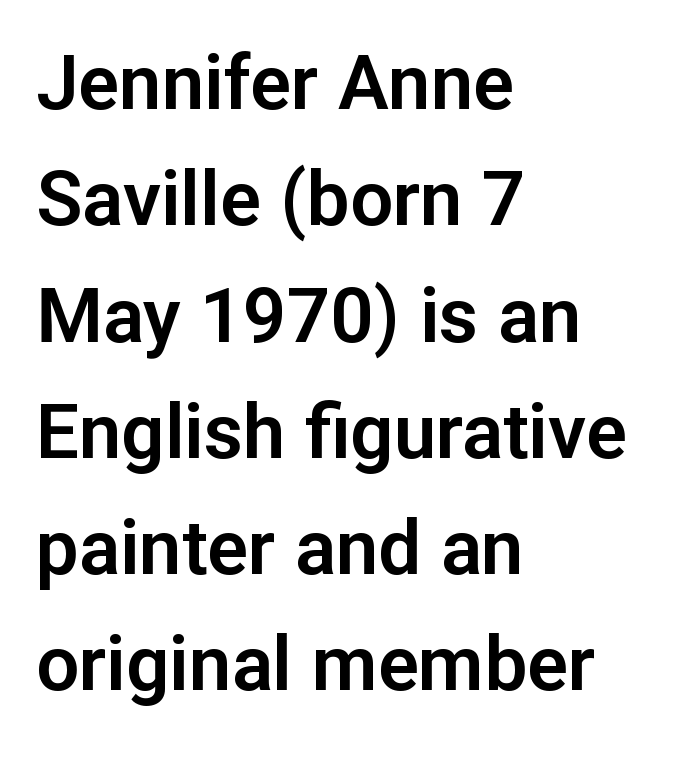
Has an underline been added? It has not. The rendering shows plain stroke endings on the letterforms — a sans-serif design. Vertical strokes here are truly vertical. The rendering uses natural spacing where letterforms have individual widths. There is no visible air inserted between adjacent glyphs. Each new line begins a customary step beneath the previous one.
